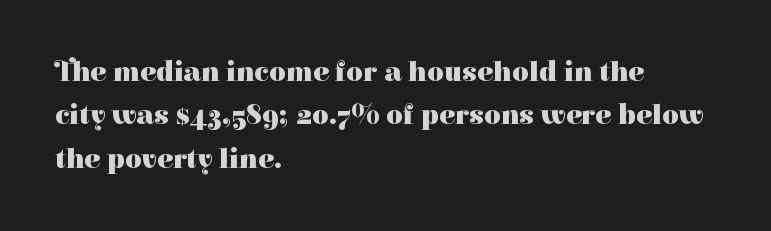
Q: Is the text bold? A: Yes.
Q: Is the text italic (slanted)? A: No, it is upright.
Q: Is the typeface a serif or a sans-serif typeface? A: Serif.
Q: Is the text underlined? A: No.
Q: How is the paragraph aligned? A: Left-aligned.
Q: Is the spacing between letters normal or unusually wide? A: Normal.
Q: Is the spacing between lines tight, normal or loose? A: Normal.
Q: Width (condensed, normal, or wide)? A: Normal.
Q: Stroke contrast? A: High.
Q: x-height? A: Medium.
Q: Monospaced? A: No.
